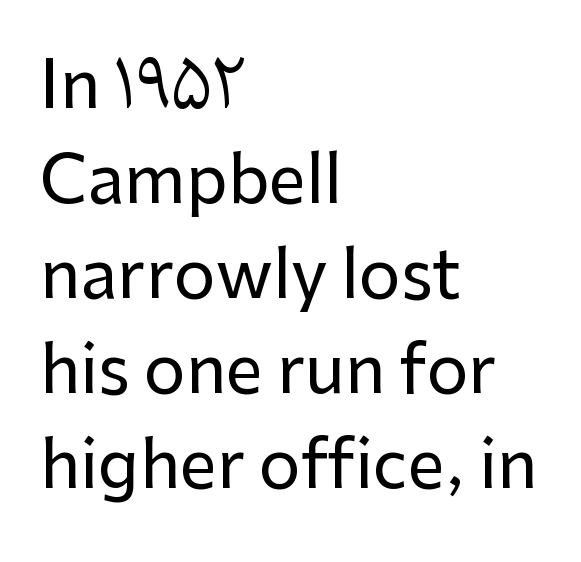
{"serif": "no", "italic": "no", "width": "normal", "stroke_contrast": "low", "x_height": "medium", "monospaced": "no", "underline": "no", "align": "left", "line_spacing": "normal", "line_spacing_ratio": 1.44, "letter_spacing": "normal", "letter_spacing_em": 0.0, "glyph_px": 66}
